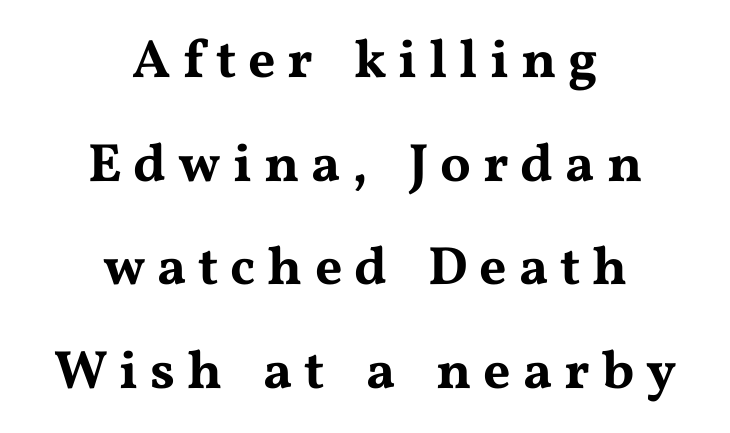
{"serif": "yes", "italic": "no", "width": "wide", "stroke_contrast": "medium", "x_height": "medium", "monospaced": "no", "underline": "no", "align": "center", "line_spacing": "loose", "line_spacing_ratio": 1.92, "letter_spacing": "wide", "letter_spacing_em": 0.22, "glyph_px": 54}
